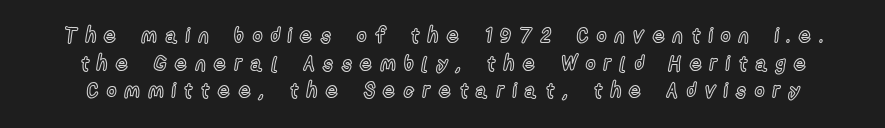
The image shows 21 px text type; set normal line spacing (1.31x), unusually wide letter spacing (+0.4 em), not underlined.
